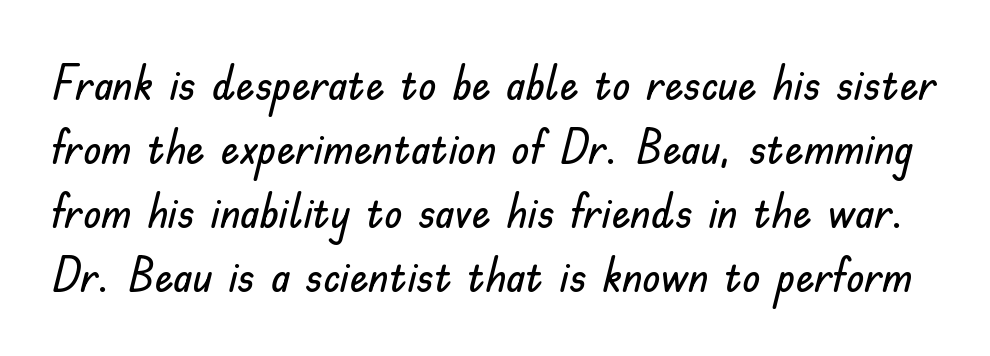
The image shows 47 px sans-serif type; set normal line spacing (1.36x), normal letter spacing, not underlined; low stroke contrast and a small x-height.
